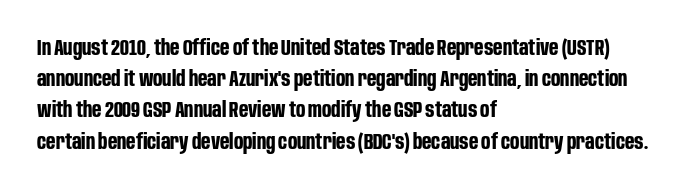
{"italic": "no", "bold": "yes", "underline": "no", "align": "left", "line_spacing": "normal", "line_spacing_ratio": 1.42, "letter_spacing": "normal", "letter_spacing_em": 0.0, "glyph_px": 22}
